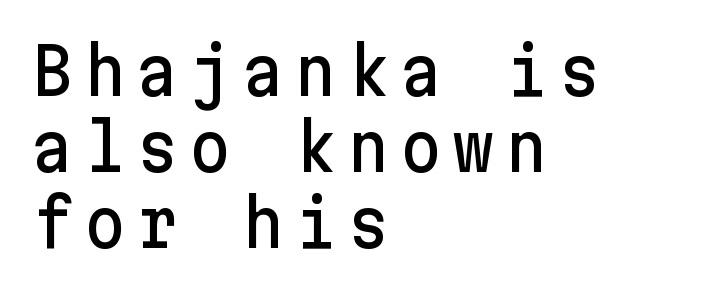
Q: Is the text italic (slanted)? A: No, it is upright.
Q: Is the typeface a serif or a sans-serif typeface? A: Sans-serif.
Q: Is the text underlined? A: No.
Q: How is the paragraph aligned? A: Left-aligned.
Q: Width (condensed, normal, or wide)? A: Normal.
Q: Stroke contrast? A: Low.
Q: x-height? A: Medium.
